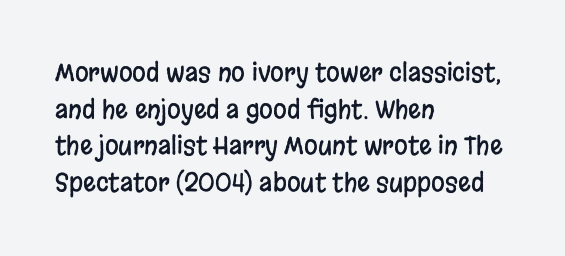
Q: Is the text italic (slanted)? A: No, it is upright.
Q: Is the text underlined? A: No.
Q: How is the paragraph aligned? A: Left-aligned.
Q: Is the spacing between letters normal or unusually wide? A: Normal.
Q: Is the spacing between lines tight, normal or loose? A: Normal.
